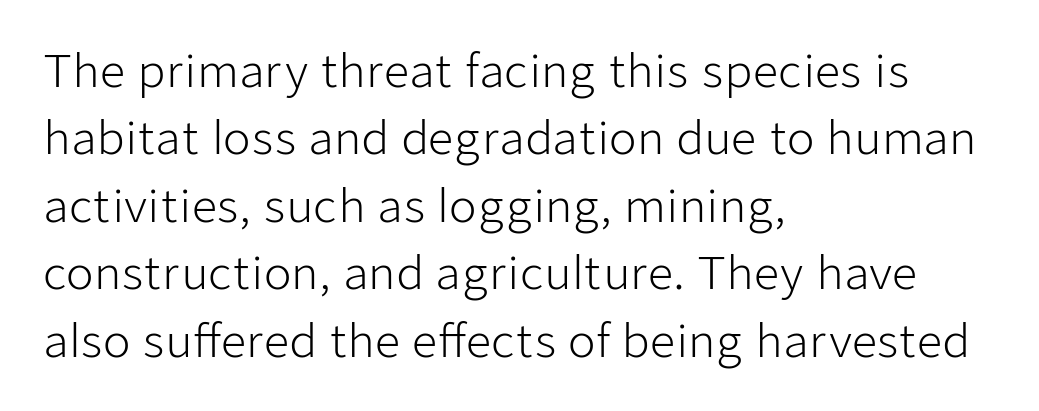
{"serif": "no", "italic": "no", "bold": "no", "weight": "light", "width": "normal", "stroke_contrast": "low", "x_height": "medium", "monospaced": "no", "underline": "no", "align": "left", "line_spacing": "normal", "line_spacing_ratio": 1.5, "letter_spacing": "normal", "letter_spacing_em": 0.0, "glyph_px": 45}
